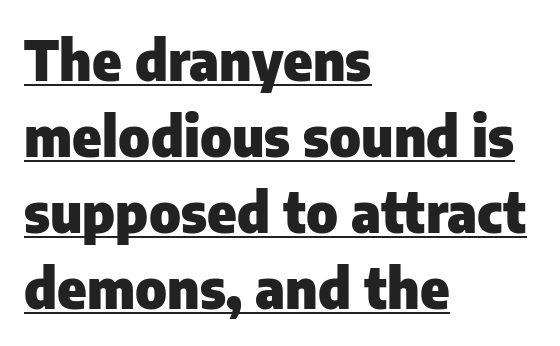
Q: Is the text bold? A: Yes.
Q: Is the text italic (slanted)? A: No, it is upright.
Q: Is the typeface a serif or a sans-serif typeface? A: Sans-serif.
Q: Is the text underlined? A: Yes.
Q: How is the paragraph aligned? A: Left-aligned.
Q: Is the spacing between letters normal or unusually wide? A: Normal.
Q: Is the spacing between lines tight, normal or loose? A: Normal.
Q: Width (condensed, normal, or wide)? A: Normal.
Q: Stroke contrast? A: Low.
Q: x-height? A: Medium.
Q: Monospaced? A: No.
